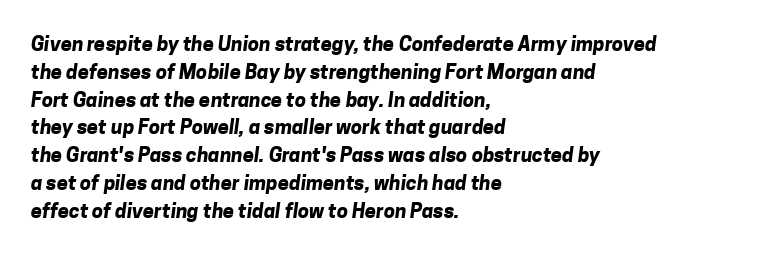
Q: Is the text bold? A: Yes.
Q: Is the text underlined? A: No.
Q: How is the paragraph aligned? A: Left-aligned.
Q: Is the spacing between letters normal or unusually wide? A: Normal.
Q: Is the spacing between lines tight, normal or loose? A: Normal.
